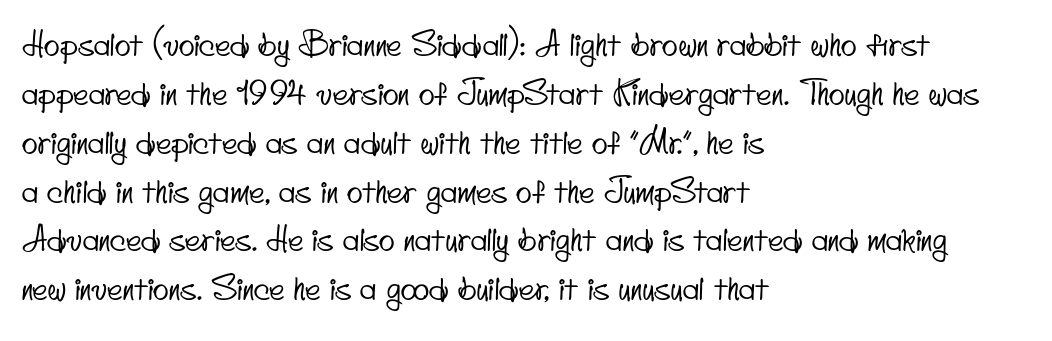
The image shows 33 px condensed sans-serif type; set left-aligned, normal line spacing (1.48x), normal letter spacing, not underlined; low stroke contrast and a small x-height.
